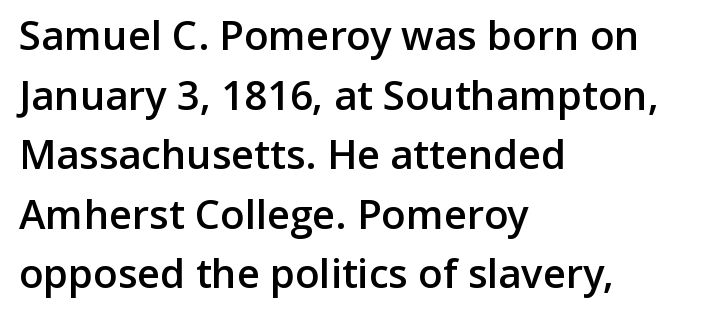
One-word summary of the alignment: left. A typesetter would label this face a sans. Does extra space separate the letters? No, they use regular spacing. Emphasis by weight is partial: semibold. How would I describe the line gaps? Plain and ordinary.
